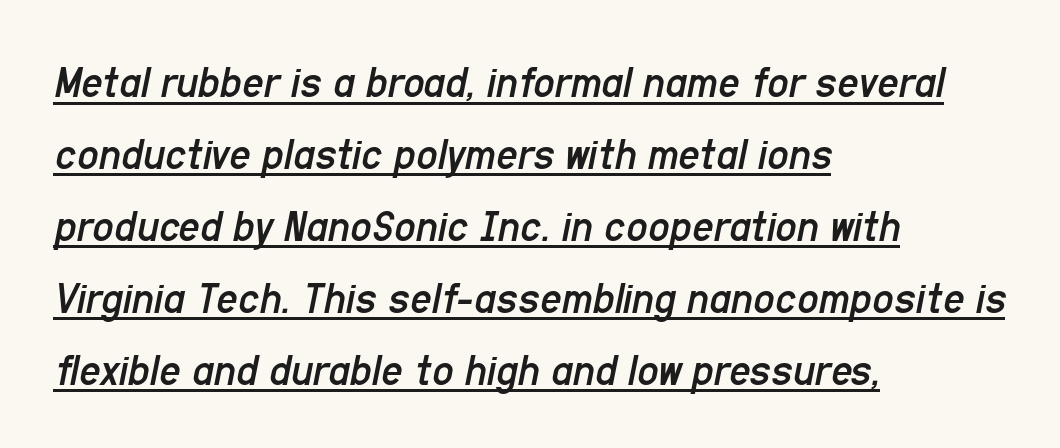
Vertically, the passage feels balanced, rows spaced as you'd expect. It's the slanting kind of type. The line texture is even and compact thanks to regular tracking. Think of a printed novel: that variable character pitch is what you see here. You can see a thin bar hugging the bottom of the glyphs. The typeface has the unassuming heft of standard copy or less.
